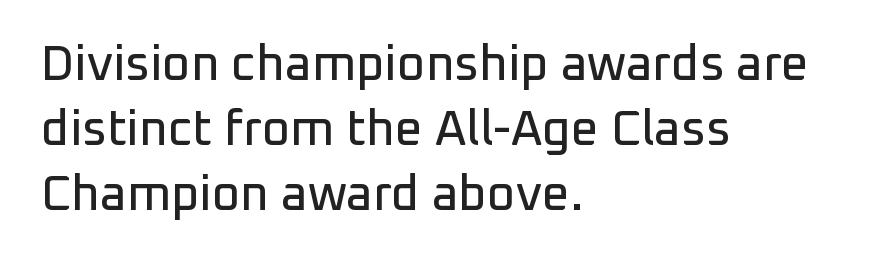
The image shows 49 px sans-serif type, upright; set left-aligned, normal line spacing (1.33x), normal letter spacing, not underlined; low stroke contrast and a medium x-height.
